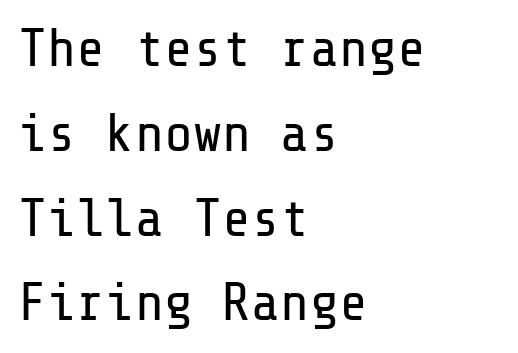
Q: Is the text bold? A: No.
Q: Is the text italic (slanted)? A: No, it is upright.
Q: Is the typeface a serif or a sans-serif typeface? A: Sans-serif.
Q: Is the text underlined? A: No.
Q: How is the paragraph aligned? A: Left-aligned.
Q: Is the spacing between letters normal or unusually wide? A: Normal.
Q: Is the spacing between lines tight, normal or loose? A: Normal.
Q: Width (condensed, normal, or wide)? A: Normal.
Q: Stroke contrast? A: Low.
Q: x-height? A: Medium.
